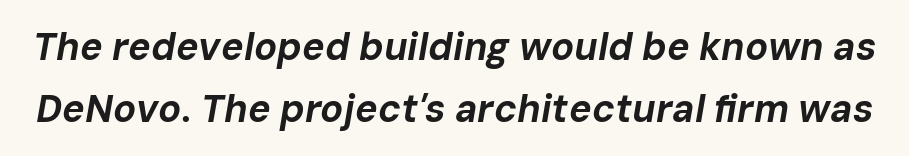
{"italic": "yes", "lean": "right", "slant_degrees": 10, "bold": "yes", "weight": "bold", "width": "normal", "stroke_contrast": "low", "x_height": "medium", "monospaced": "no", "underline": "no", "line_spacing": "normal", "line_spacing_ratio": 1.63, "letter_spacing": "normal", "letter_spacing_em": 0.0, "glyph_px": 38}
